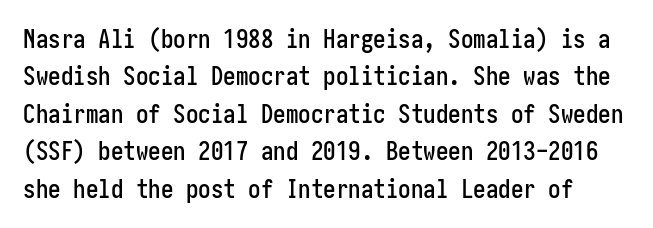
{"italic": "no", "underline": "no", "line_spacing": "normal", "line_spacing_ratio": 1.5, "letter_spacing": "normal", "letter_spacing_em": 0.0, "glyph_px": 25}
